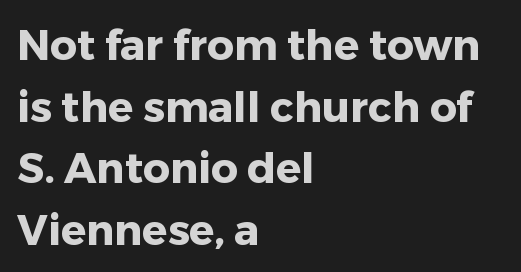
The axis of the letterforms is exactly vertical. Is this a sans? Yes — the strokes have no serifs. Just letters on the line, the space beneath them empty. Proportional: the letters do not fall into vertical columns.
